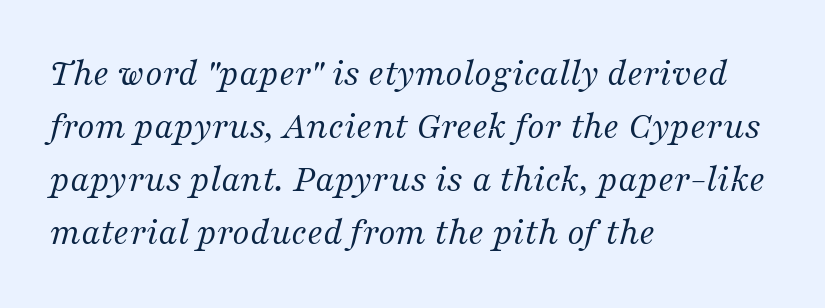
{"serif": "yes", "italic": "yes", "lean": "right", "slant_degrees": 16, "bold": "no", "weight": "regular", "width": "normal", "stroke_contrast": "medium", "x_height": "medium", "monospaced": "no", "underline": "no", "align": "left", "line_spacing": "normal", "line_spacing_ratio": 1.36, "letter_spacing": "normal", "letter_spacing_em": 0.0, "glyph_px": 39}
